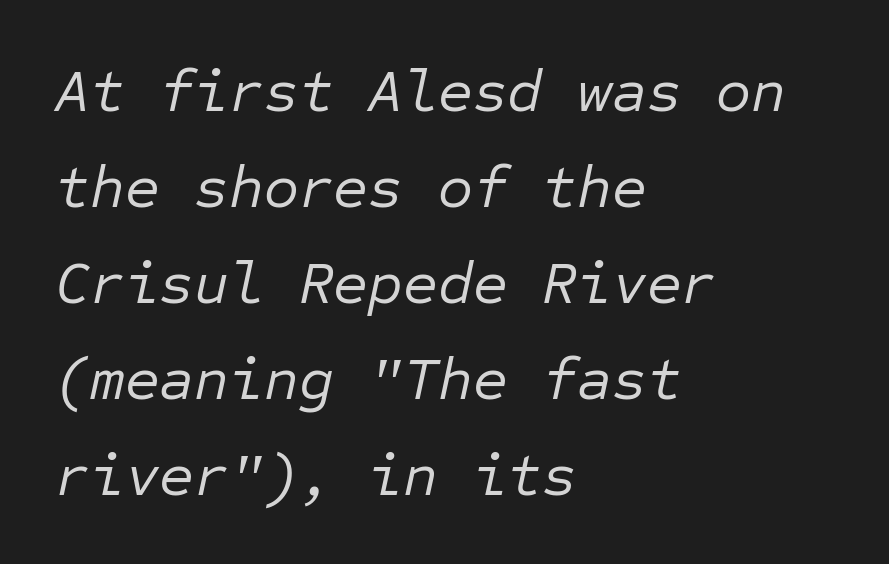
The lines sit at an ordinary, default distance from one another. Unbolded letterforms with no extra heft. Here the designer chose a console-style face with uniform glyph widths. Lines of text with bare space underneath.
